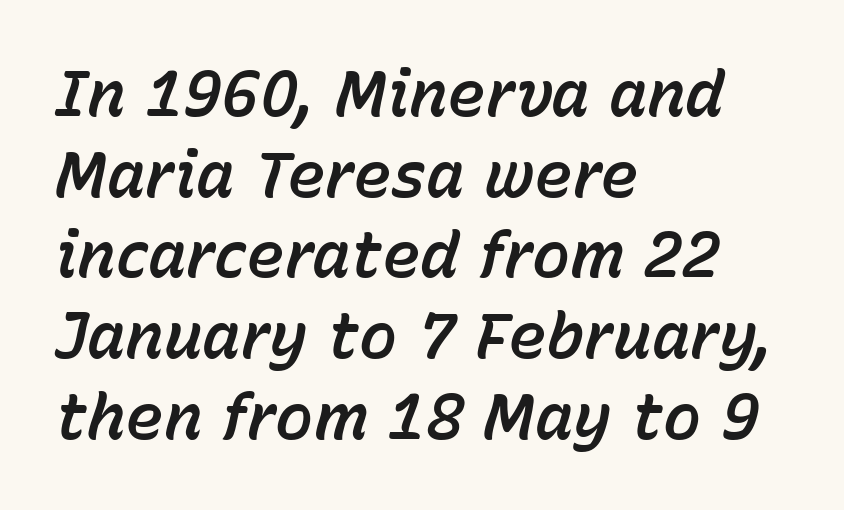
{"italic": "yes", "lean": "right", "slant_degrees": 15, "width": "normal", "stroke_contrast": "low", "x_height": "medium", "monospaced": "no", "underline": "no", "align": "left", "line_spacing": "normal", "line_spacing_ratio": 1.26, "letter_spacing": "normal", "letter_spacing_em": 0.0, "glyph_px": 64}
